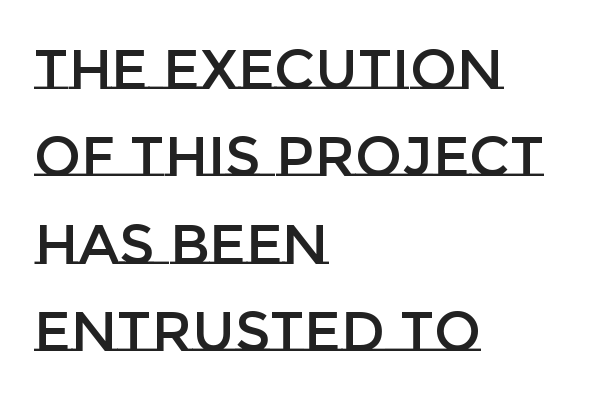
Q: Is the text italic (slanted)? A: No, it is upright.
Q: Is the text underlined? A: No.
Q: How is the paragraph aligned? A: Left-aligned.
Q: Is the spacing between letters normal or unusually wide? A: Normal.
Q: Is the spacing between lines tight, normal or loose? A: Normal.
Q: Width (condensed, normal, or wide)? A: Normal.
Q: Stroke contrast? A: Low.
Q: x-height? A: Large.
Q: Monospaced? A: No.
